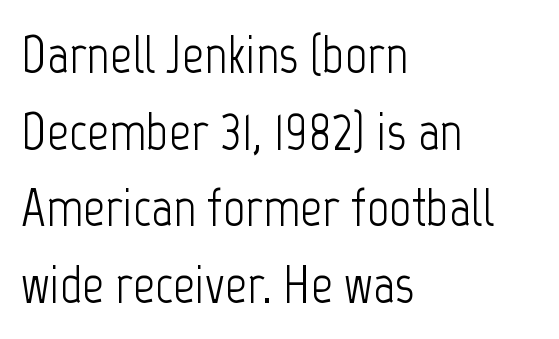
Q: Is the text bold? A: No.
Q: Is the text italic (slanted)? A: No, it is upright.
Q: Is the typeface a serif or a sans-serif typeface? A: Sans-serif.
Q: Is the text underlined? A: No.
Q: How is the paragraph aligned? A: Left-aligned.
Q: Is the spacing between letters normal or unusually wide? A: Normal.
Q: Is the spacing between lines tight, normal or loose? A: Normal.
Q: Width (condensed, normal, or wide)? A: Condensed.
Q: Stroke contrast? A: Low.
Q: x-height? A: Medium.
Q: Monospaced? A: No.
